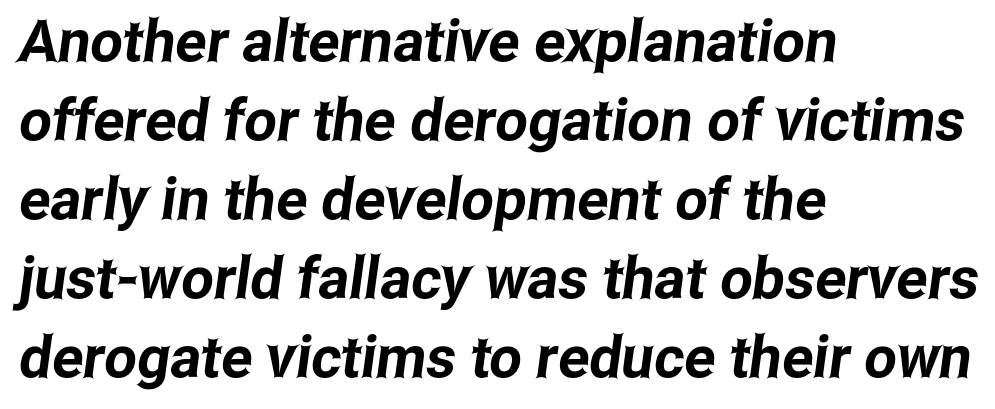
Tracking value appears to be zero — textbook default spacing. Grotesque or geometric, the face here clearly has no serifs. Honestly, there is no underline to notice here at all. The rows are spaced the way most documents space them.
